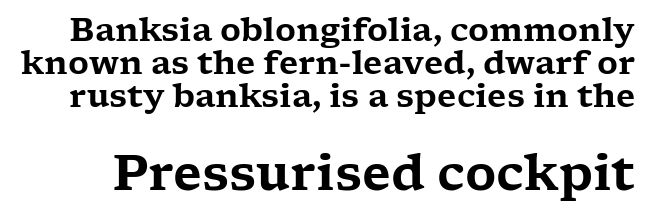
{"serif": "yes", "italic": "no", "width": "wide", "stroke_contrast": "low", "x_height": "medium", "monospaced": "no", "underline": "no", "line_spacing": "tight", "line_spacing_ratio": 1.03, "letter_spacing": "normal", "letter_spacing_em": 0.0, "larger_block": "second", "size_ratio": 1.5, "glyph_px": 48}
